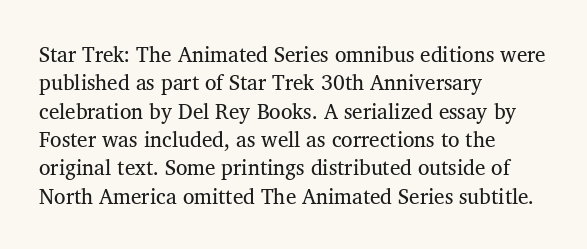
Evenly set lines give the paragraph a standard silhouette. Students, note that the glyphs here touch the page at normal intervals. In terms of posture, this sample is upright. Typeset ragged right — the left edge is the straight one.
